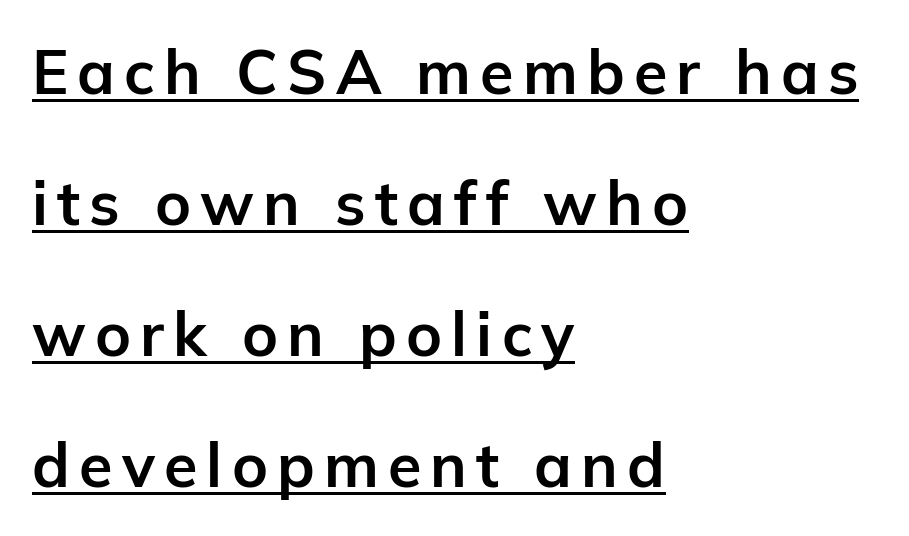
The letters advance in unequal steps, a hallmark of proportional type. In terms of weight, the rendering is a true, heavy bold. Classification — sans serif. The typography opts for an upright posture over an oblique one. Visually the block forms a straight wall on the left and a jagged coastline on the right.
